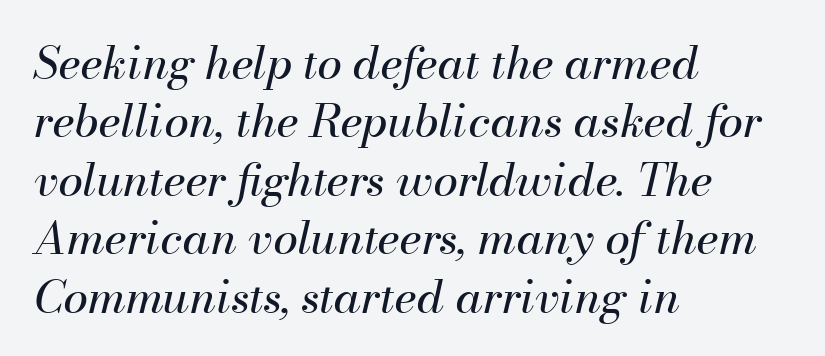
Q: Is the text bold? A: No.
Q: Is the text italic (slanted)? A: Yes, it leans right by about 13 degrees.
Q: Is the text underlined? A: No.
Q: How is the paragraph aligned? A: Left-aligned.
Q: Is the spacing between letters normal or unusually wide? A: Normal.
Q: Is the spacing between lines tight, normal or loose? A: Normal.
Q: Width (condensed, normal, or wide)? A: Normal.
Q: Stroke contrast? A: Medium.
Q: x-height? A: Small.
Q: Monospaced? A: No.
